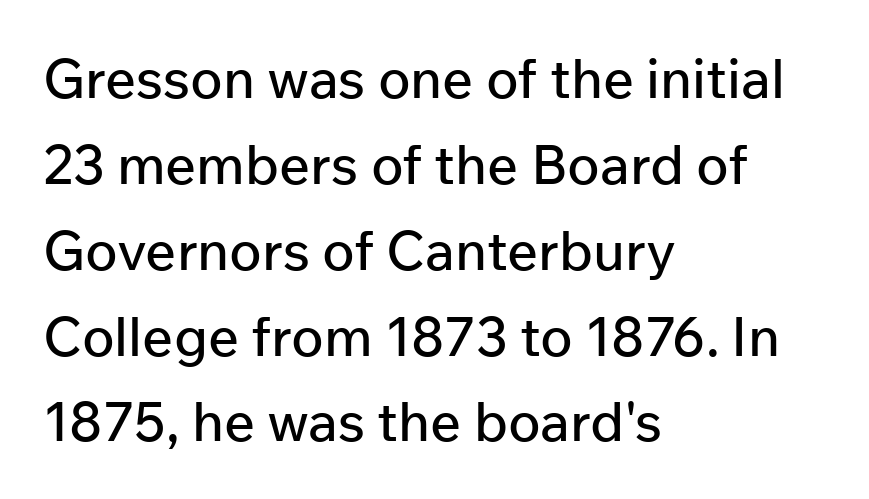
Q: Is the text italic (slanted)? A: No, it is upright.
Q: Is the typeface a serif or a sans-serif typeface? A: Sans-serif.
Q: Is the text underlined? A: No.
Q: How is the paragraph aligned? A: Left-aligned.
Q: Is the spacing between letters normal or unusually wide? A: Normal.
Q: Is the spacing between lines tight, normal or loose? A: Normal.
Q: Width (condensed, normal, or wide)? A: Normal.
Q: Stroke contrast? A: Low.
Q: x-height? A: Medium.
Q: Monospaced? A: No.
